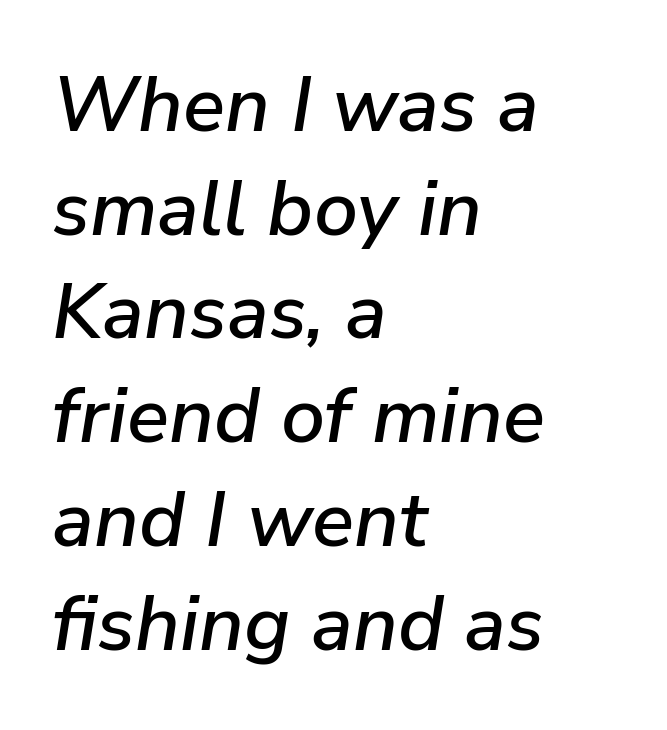
Q: Is the text italic (slanted)? A: Yes, it leans right by about 9 degrees.
Q: Is the text underlined? A: No.
Q: How is the paragraph aligned? A: Left-aligned.
Q: Is the spacing between letters normal or unusually wide? A: Normal.
Q: Is the spacing between lines tight, normal or loose? A: Normal.
Q: Width (condensed, normal, or wide)? A: Normal.
Q: Stroke contrast? A: Low.
Q: x-height? A: Medium.
Q: Monospaced? A: No.
